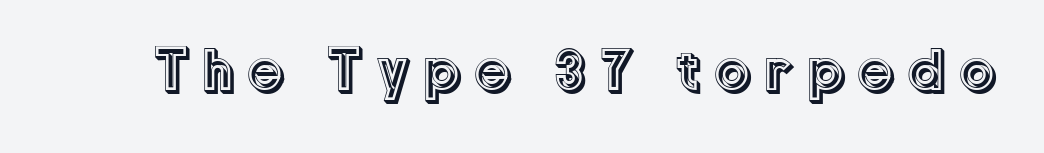
The image shows 60 px text type, upright; set unusually wide letter spacing (+0.2 em), not underlined; a medium x-height.
